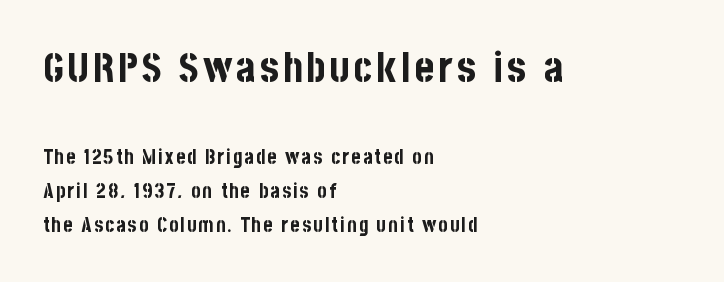
The image shows 41 px bold, condensed sans-serif type, upright; set left-aligned, normal line spacing (1.69x), not underlined; the first (top) block is 2.05x larger; low stroke contrast and a large x-height.
